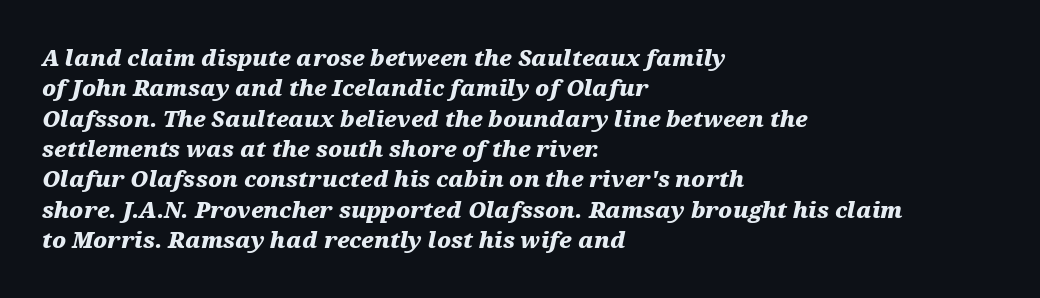
The image shows 22 px bold type, italic (leaning right); set left-aligned, normal line spacing (1.38x), normal letter spacing, not underlined.
